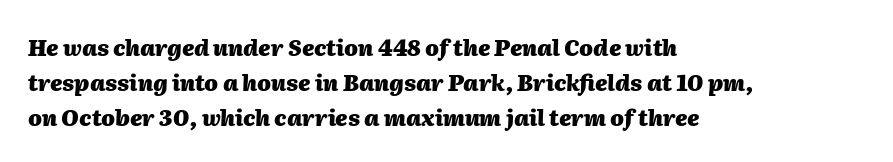
{"italic": "yes", "lean": "right", "slant_degrees": 2, "bold": "yes", "underline": "no", "align": "left", "line_spacing": "normal", "line_spacing_ratio": 1.59, "letter_spacing": "normal", "letter_spacing_em": 0.0, "glyph_px": 22}
